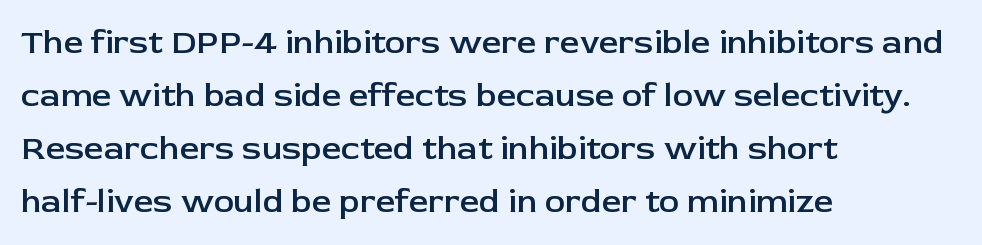
Quick note: underline off. Tracking here is standard; glyphs follow each other at the usual distance. One glance says typical: line gaps are just what's usual. Looks like regular typesetting: each glyph gets only the width it needs. The font is running at a semibold setting, under full bold. Classification — sans serif.
